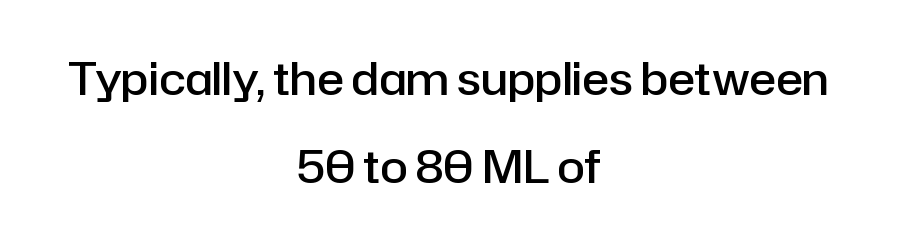
Q: Is the text bold? A: Semi-bold.
Q: Is the text italic (slanted)? A: No, it is upright.
Q: Is the typeface a serif or a sans-serif typeface? A: Sans-serif.
Q: Is the text underlined? A: No.
Q: How is the paragraph aligned? A: Centered.
Q: Is the spacing between letters normal or unusually wide? A: Normal.
Q: Is the spacing between lines tight, normal or loose? A: Loose.
Q: Width (condensed, normal, or wide)? A: Normal.
Q: Stroke contrast? A: Low.
Q: x-height? A: Medium.
Q: Monospaced? A: No.
